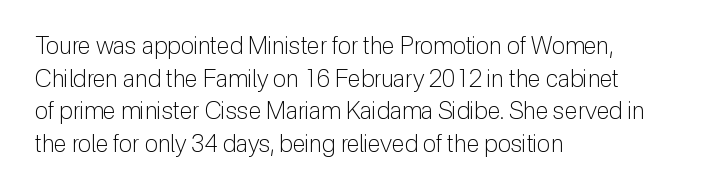
The image shows 24 px text type, upright; set left-aligned, normal line spacing (1.36x), normal letter spacing, not underlined.
